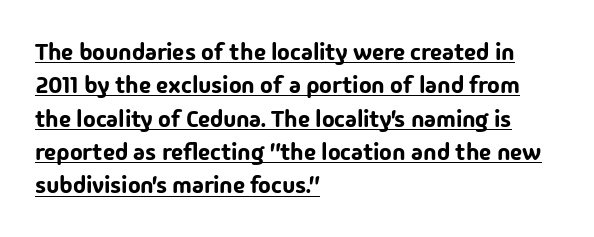
Reading down the block, your eye returns to a fixed left position each line. The block of text has a typical density, with ordinary space between rows. In terms of letterspacing, this is plain default setting. Underline: present. Characters remain perfectly vertical along every line.
